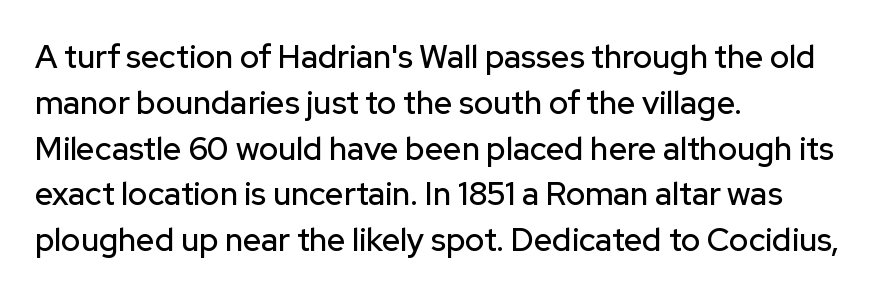
Q: Is the text italic (slanted)? A: No, it is upright.
Q: Is the typeface a serif or a sans-serif typeface? A: Sans-serif.
Q: Is the text underlined? A: No.
Q: How is the paragraph aligned? A: Left-aligned.
Q: Is the spacing between letters normal or unusually wide? A: Normal.
Q: Is the spacing between lines tight, normal or loose? A: Normal.
Q: Width (condensed, normal, or wide)? A: Normal.
Q: Stroke contrast? A: Low.
Q: x-height? A: Medium.
Q: Monospaced? A: No.
